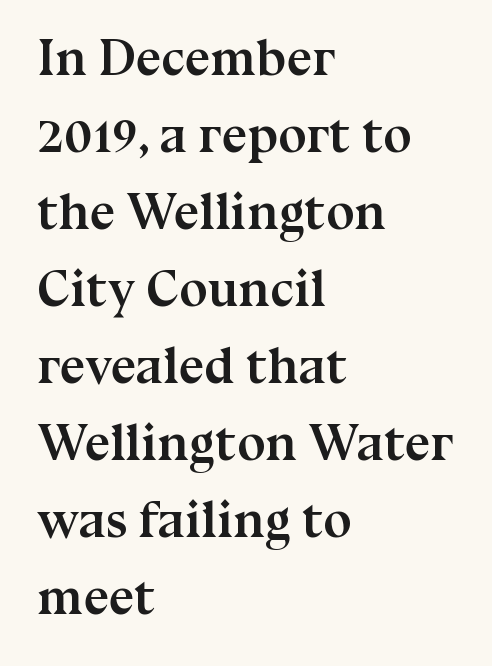
The image shows 51 px semibold serif type, upright; set left-aligned, normal line spacing (1.51x), normal letter spacing, not underlined; medium stroke contrast and a medium x-height.
